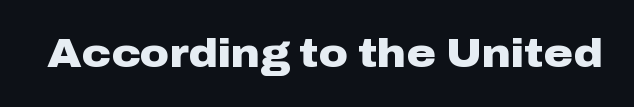
{"serif": "no", "italic": "no", "bold": "yes", "weight": "heavy", "width": "wide", "stroke_contrast": "low", "x_height": "medium", "monospaced": "no", "underline": "no", "letter_spacing": "normal", "letter_spacing_em": 0.0, "glyph_px": 40}
